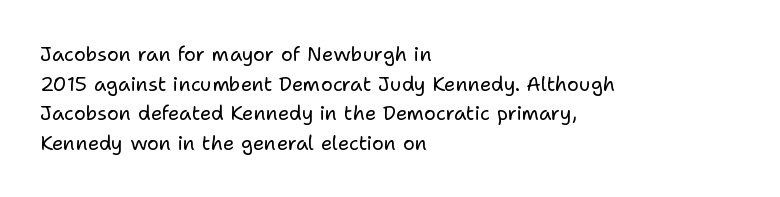
{"italic": "no", "bold": "no", "underline": "no", "align": "left", "line_spacing": "normal", "line_spacing_ratio": 1.48, "letter_spacing": "normal", "letter_spacing_em": 0.0, "glyph_px": 20}
